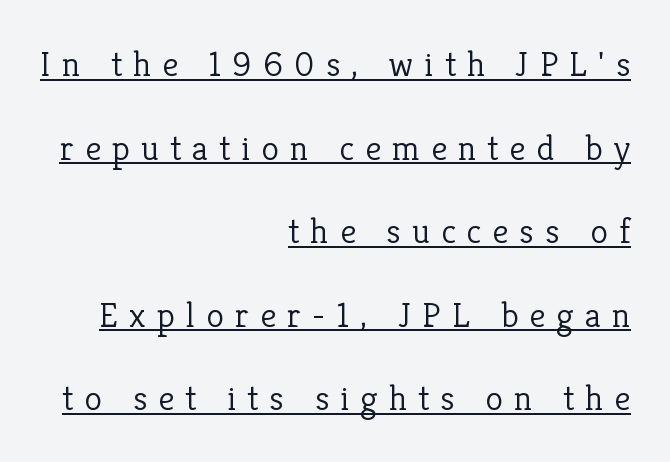
The image shows 36 px light serif type, upright; set right-aligned, loose line spacing (2.32x), unusually wide letter spacing (+0.31 em), underlined; low stroke contrast and a medium x-height.
